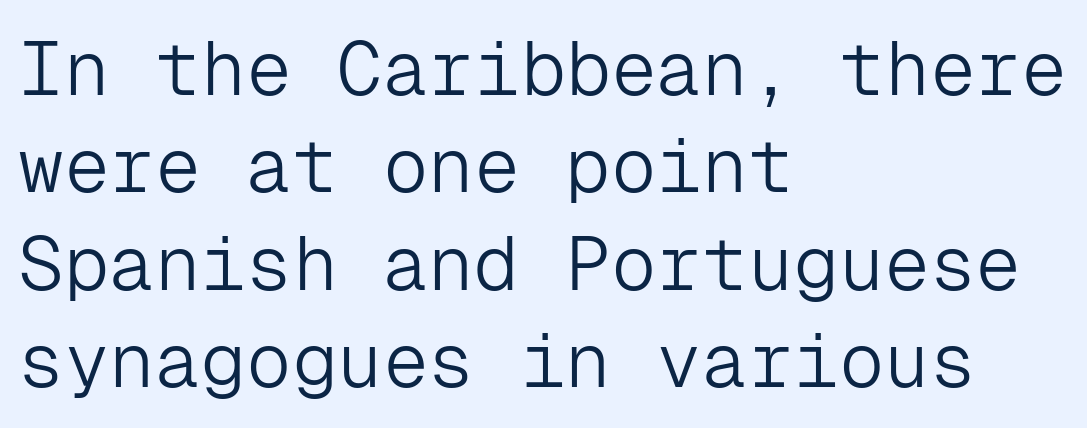
{"serif": "no", "italic": "no", "bold": "no", "weight": "light", "width": "normal", "stroke_contrast": "low", "x_height": "medium", "monospaced": "yes", "underline": "no", "align": "left", "line_spacing": "normal", "line_spacing_ratio": 1.28, "letter_spacing": "normal", "letter_spacing_em": 0.0, "glyph_px": 76}
